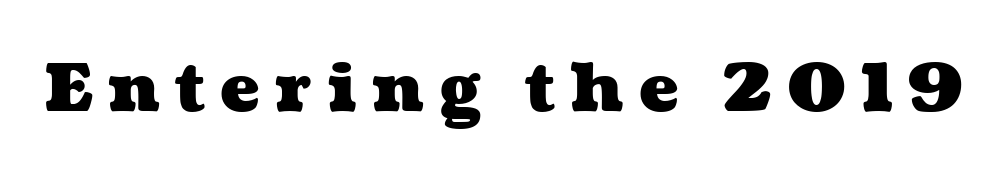
{"bold": "yes", "weight": "heavy", "width": "wide", "stroke_contrast": "medium", "x_height": "medium", "monospaced": "no", "underline": "no", "letter_spacing": "wide", "letter_spacing_em": 0.23, "glyph_px": 66}
